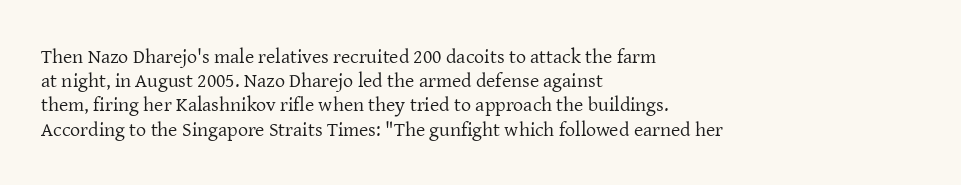
The image shows 20 px text type, upright; set left-aligned, line spacing 1.21x, normal letter spacing, not underlined.
